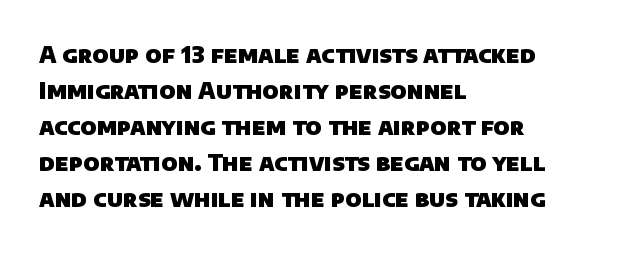
{"bold": "yes", "underline": "no", "align": "left", "line_spacing": "normal", "line_spacing_ratio": 1.57, "letter_spacing": "normal", "letter_spacing_em": 0.0, "glyph_px": 23}
